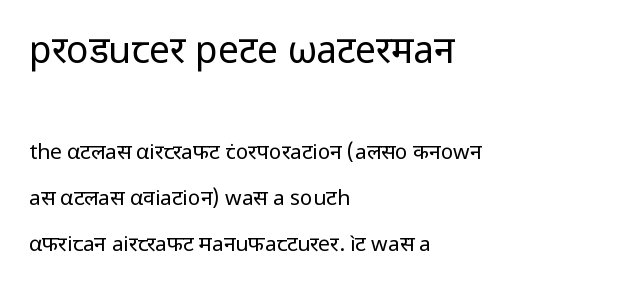
The tracking reads as untouched default to a designer's eye. The block of text is sparse from top to bottom, with ample space between rows. Compared with a typical body face, this is equally light or lighter still. Large over small — that's the arrangement of the two blocks here.
